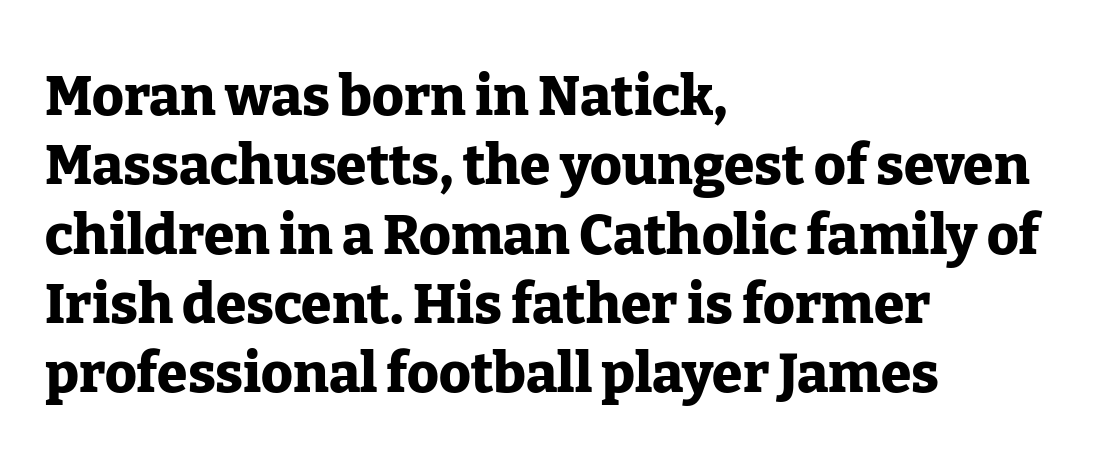
{"serif": "yes", "italic": "no", "bold": "yes", "weight": "heavy", "width": "normal", "stroke_contrast": "low", "x_height": "medium", "monospaced": "no", "underline": "no", "align": "left", "line_spacing": "normal", "line_spacing_ratio": 1.26, "letter_spacing": "normal", "letter_spacing_em": 0.0, "glyph_px": 55}
